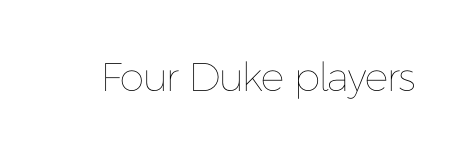
{"italic": "no", "bold": "no", "weight": "thin", "width": "normal", "stroke_contrast": "low", "x_height": "medium", "monospaced": "no", "underline": "no", "letter_spacing": "normal", "letter_spacing_em": 0.0, "glyph_px": 40}
